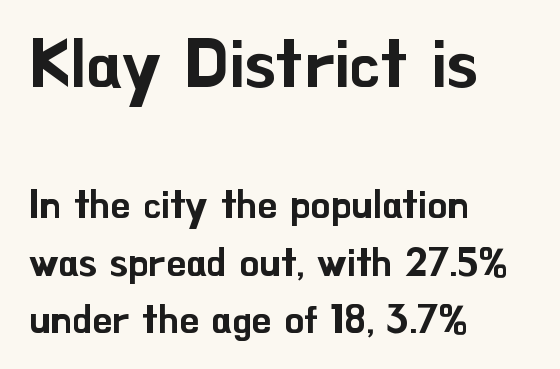
These lines are rendered in a variable-pitch font. Do the letters lean? They stand straight. This block has exactly the height ordinary leading produces. The zone under the glyphs is completely vacant. Observe the ordinary spacing: letters are neighbours, not strangers. The passage shown begins with its larger block and ends with its smaller one.
